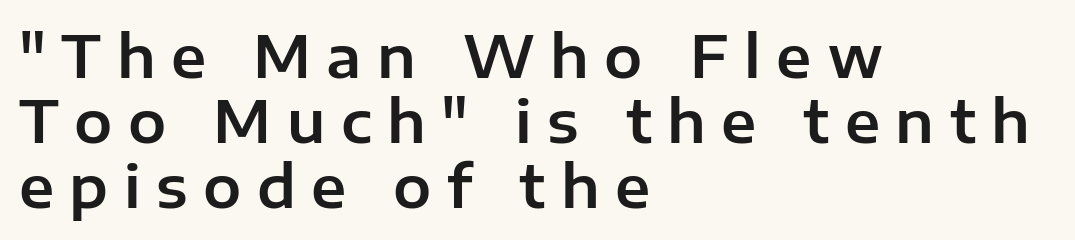
The image shows 57 px sans-serif type, upright; set left-aligned, tight line spacing (1.14x), unusually wide letter spacing (+0.27 em), not underlined; low stroke contrast and a medium x-height.
